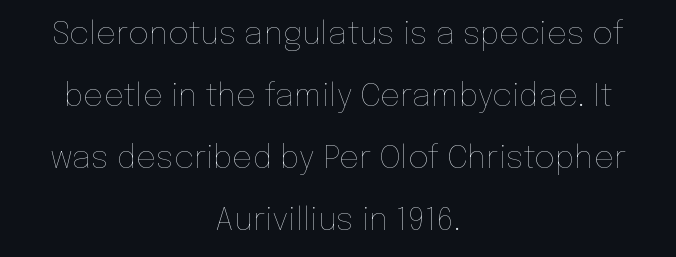
The lines in this sample share a center point and differ in where they start and stop. A roman cut, with each character standing at attention. These lines are rendered in a variable-pitch font. Airy leading. The weight would be labelled regular, book, light, or lighter still. Plain, unruled lines of type.
